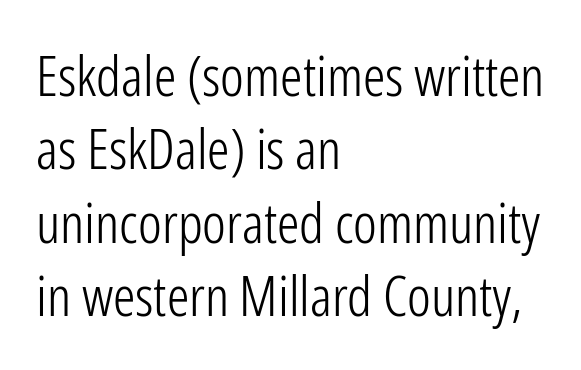
The image shows 56 px light, condensed sans-serif type, upright; set left-aligned, normal line spacing (1.31x), normal letter spacing, not underlined; low stroke contrast and a medium x-height.
